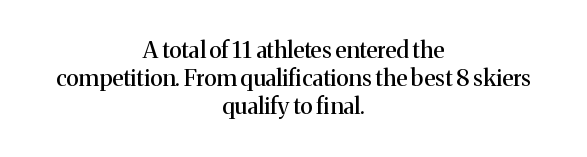
{"italic": "no", "underline": "no", "align": "center", "line_spacing_ratio": 1.22, "letter_spacing": "normal", "letter_spacing_em": 0.0, "glyph_px": 23}
